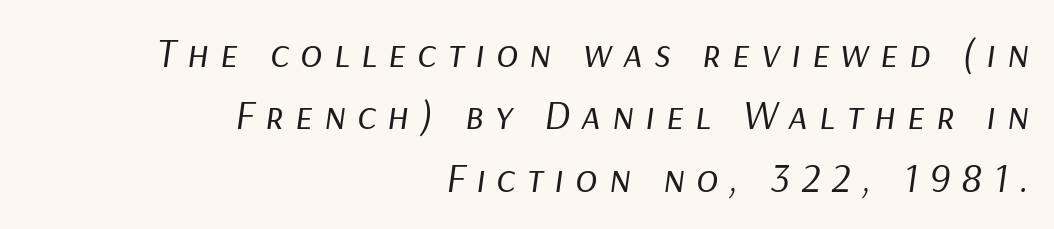
The image shows 41 px regular-weight type, italic (leaning right); set right-aligned, normal line spacing (1.52x), unusually wide letter spacing (+0.27 em), not underlined; low stroke contrast and a medium x-height.
